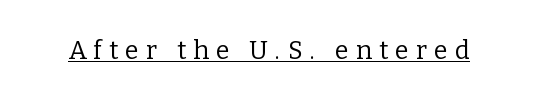
The image shows 25 px text type, upright; set unusually wide letter spacing (+0.29 em), underlined.
